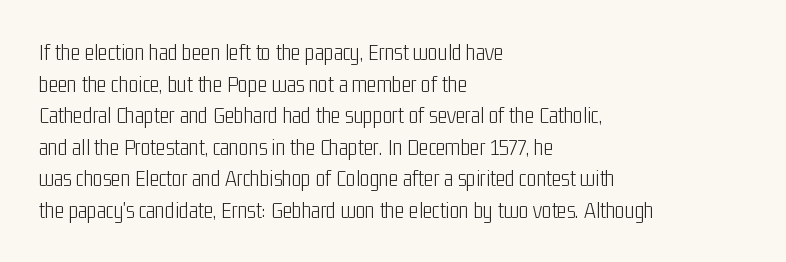
The image shows 23 px text type, upright; set left-aligned, normal line spacing (1.37x), normal letter spacing, not underlined.
